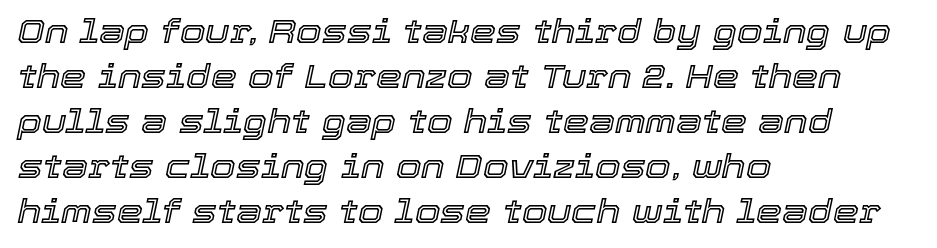
The image shows 33 px text type, italic (leaning right); set left-aligned, normal line spacing (1.36x), normal letter spacing, not underlined; a medium x-height.
